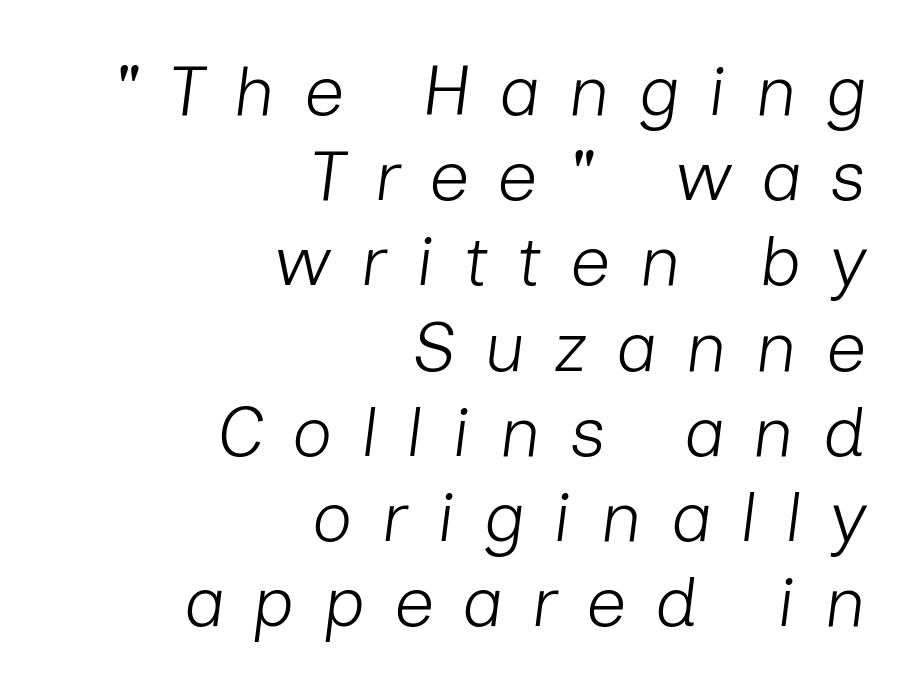
The image shows 71 px light type, italic (leaning right); set right-aligned, line spacing 1.2x, unusually wide letter spacing (+0.4 em), not underlined; low stroke contrast and a medium x-height.
